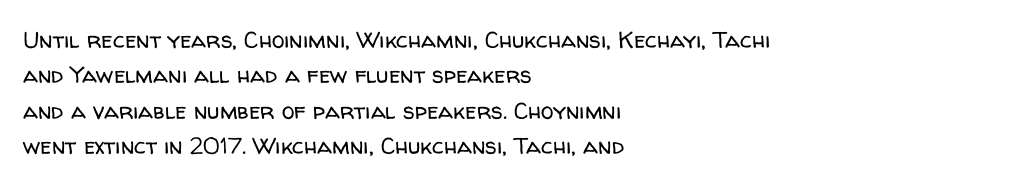
Q: Is the text bold? A: No.
Q: Is the text italic (slanted)? A: No, it is upright.
Q: Is the text underlined? A: No.
Q: How is the paragraph aligned? A: Left-aligned.
Q: Is the spacing between letters normal or unusually wide? A: Normal.
Q: Is the spacing between lines tight, normal or loose? A: Normal.
